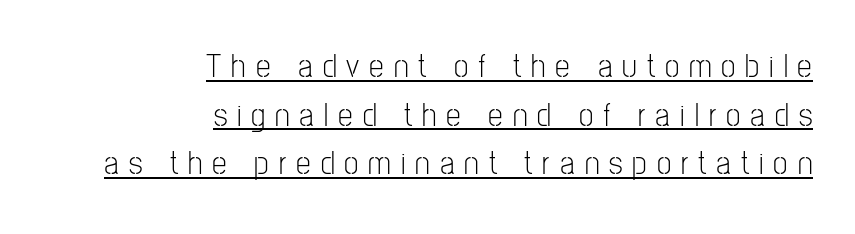
Casual observation: everything's shoved over to the right. In terms of leading, this rendering sits right in the middle. The letters are spread apart with noticeably loose tracking. Quick note: underline on. Each letter keeps its own natural width here, so spacing adapts to shape.
